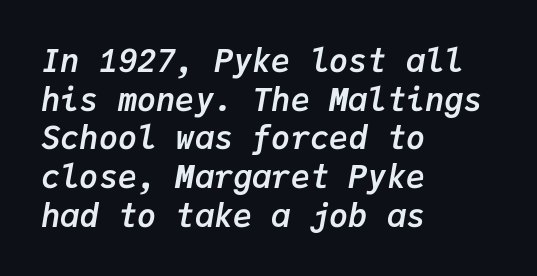
{"italic": "yes", "lean": "right", "slant_degrees": 9, "bold": "yes", "weight": "semibold", "width": "normal", "stroke_contrast": "low", "x_height": "medium", "monospaced": "yes", "underline": "no", "align": "left", "line_spacing_ratio": 1.21, "letter_spacing": "normal", "letter_spacing_em": 0.0, "glyph_px": 32}
